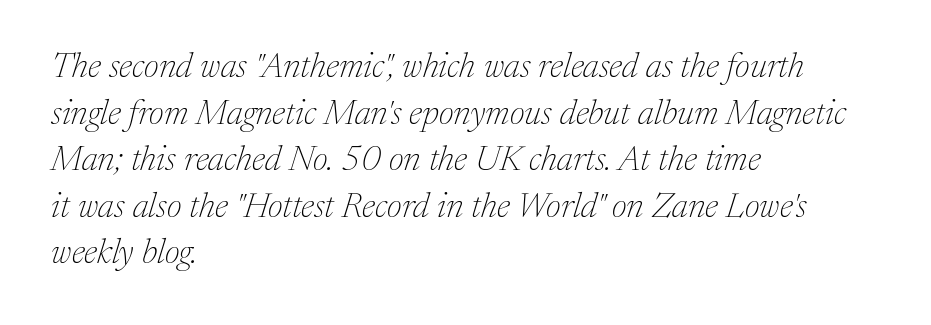
These lines keep a tight, regular rhythm from letter to letter. You can tell from the footed stems that serif type was used. The font is comparable to plain body text, perhaps lighter. Interline gaps are of average width in this sample.
